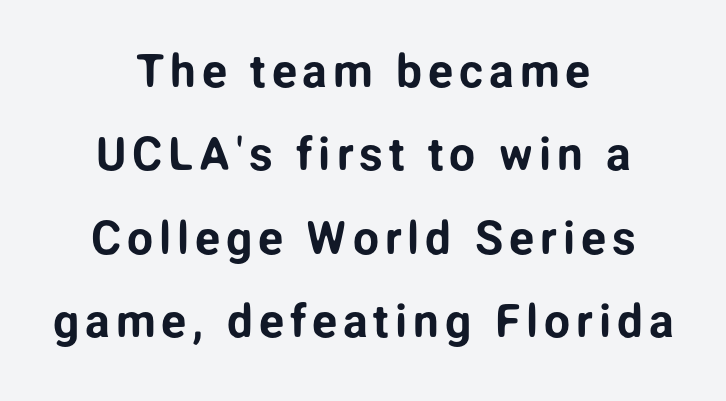
In terms of letterform style, serifs are entirely absent. Think of a printed novel: that variable character pitch is what you see here. Reading down the block, each line starts at a different indent, mirrored at its end. Type without underlining. The typography opts for an upright posture over an oblique one.
